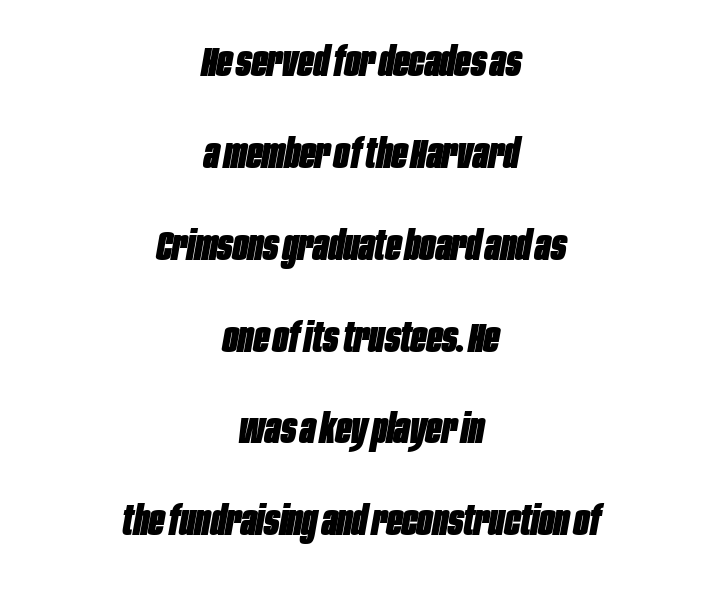
{"italic": "yes", "lean": "right", "slant_degrees": 10, "bold": "yes", "weight": "heavy", "width": "condensed", "stroke_contrast": "low", "x_height": "large", "monospaced": "no", "underline": "no", "align": "center", "line_spacing": "loose", "line_spacing_ratio": 2.24, "letter_spacing": "normal", "letter_spacing_em": 0.0, "glyph_px": 41}
